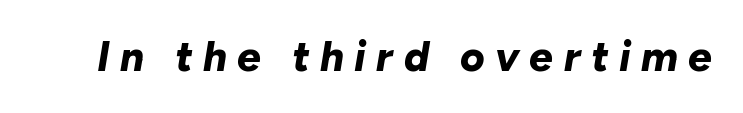
Q: Is the text bold? A: Yes.
Q: Is the text italic (slanted)? A: Yes, it leans right by about 10 degrees.
Q: Is the text underlined? A: No.
Q: Is the spacing between letters normal or unusually wide? A: Unusually wide.
Q: Width (condensed, normal, or wide)? A: Normal.
Q: Stroke contrast? A: Low.
Q: x-height? A: Medium.
Q: Monospaced? A: No.
